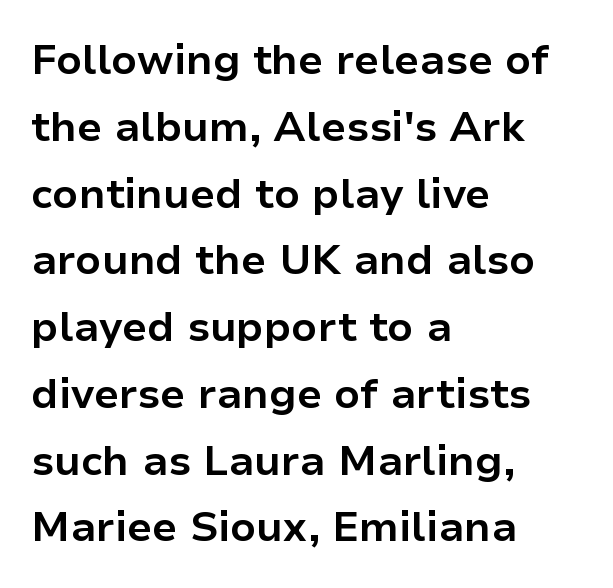
The image shows 42 px bold sans-serif type, upright; set left-aligned, normal line spacing (1.59x), normal letter spacing, not underlined; low stroke contrast and a medium x-height.
